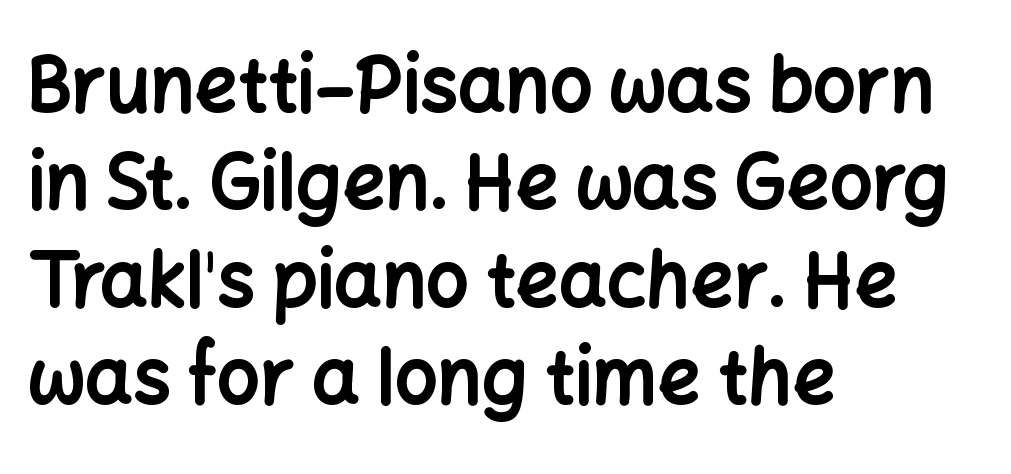
Q: Is the text bold? A: Yes.
Q: Is the text italic (slanted)? A: No, it is upright.
Q: Is the typeface a serif or a sans-serif typeface? A: Sans-serif.
Q: Is the text underlined? A: No.
Q: How is the paragraph aligned? A: Left-aligned.
Q: Is the spacing between letters normal or unusually wide? A: Normal.
Q: Is the spacing between lines tight, normal or loose? A: Normal.
Q: Width (condensed, normal, or wide)? A: Normal.
Q: Stroke contrast? A: Low.
Q: x-height? A: Medium.
Q: Monospaced? A: No.
